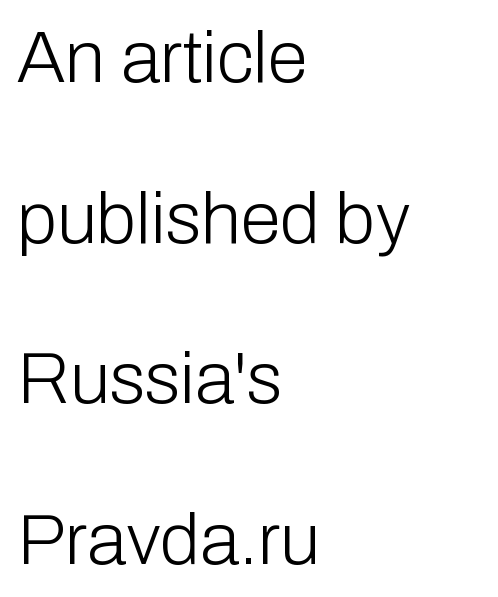
Q: Is the text bold? A: No.
Q: Is the text italic (slanted)? A: No, it is upright.
Q: Is the typeface a serif or a sans-serif typeface? A: Sans-serif.
Q: Is the text underlined? A: No.
Q: How is the paragraph aligned? A: Left-aligned.
Q: Is the spacing between letters normal or unusually wide? A: Normal.
Q: Is the spacing between lines tight, normal or loose? A: Loose.
Q: Width (condensed, normal, or wide)? A: Normal.
Q: Stroke contrast? A: Low.
Q: x-height? A: Medium.
Q: Monospaced? A: No.
